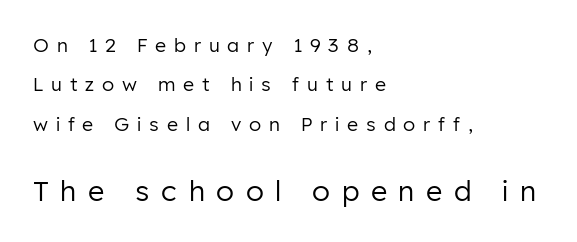
The image shows 28 px regular-weight sans-serif type, upright; set left-aligned, loose line spacing (2.07x), unusually wide letter spacing (+0.41 em), not underlined; the second (bottom) block is 1.47x larger; low stroke contrast and a medium x-height.
